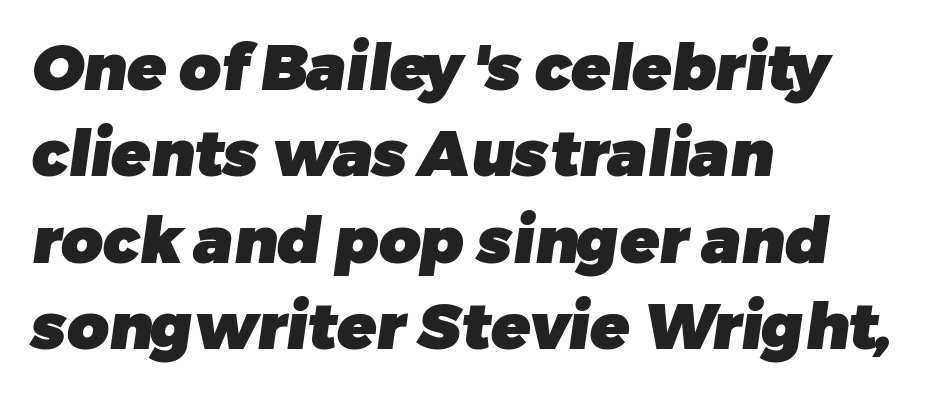
{"serif": "no", "bold": "yes", "weight": "heavy", "width": "normal", "stroke_contrast": "low", "x_height": "medium", "monospaced": "no", "underline": "no", "align": "left", "line_spacing": "normal", "line_spacing_ratio": 1.35, "letter_spacing": "normal", "letter_spacing_em": 0.0, "glyph_px": 64}
